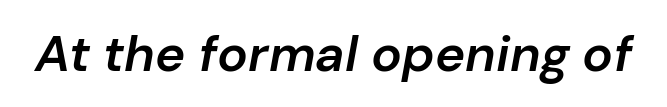
{"italic": "yes", "lean": "right", "slant_degrees": 10, "bold": "semi", "weight": "semibold", "width": "normal", "stroke_contrast": "low", "x_height": "medium", "monospaced": "no", "underline": "no", "letter_spacing": "normal", "letter_spacing_em": 0.0, "glyph_px": 51}
